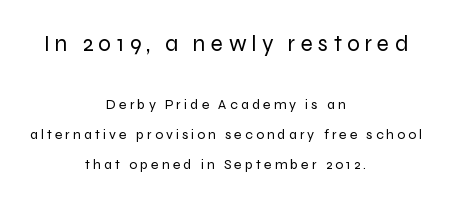
Q: Is the text bold? A: No.
Q: Is the text italic (slanted)? A: No, it is upright.
Q: Is the text underlined? A: No.
Q: How is the paragraph aligned? A: Centered.
Q: Is the spacing between letters normal or unusually wide? A: Unusually wide.
Q: Is the spacing between lines tight, normal or loose? A: Loose.
Q: Which block of text is set in a larger size, the first (top) or the second (bottom)? A: The first (top) one.
